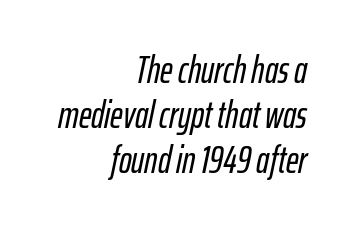
The image shows 38 px condensed type, italic (leaning right); set right-aligned, line spacing 1.19x, normal letter spacing, not underlined; low stroke contrast and a medium x-height.
